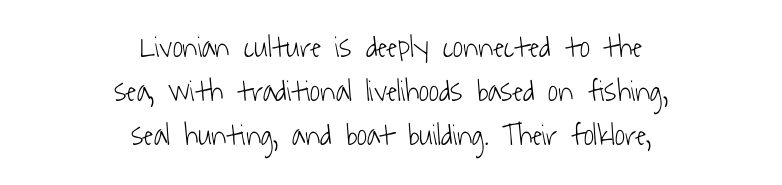
The image shows 31 px light, condensed sans-serif type; set centered, normal line spacing (1.42x), normal letter spacing, not underlined; low stroke contrast and a medium x-height.
